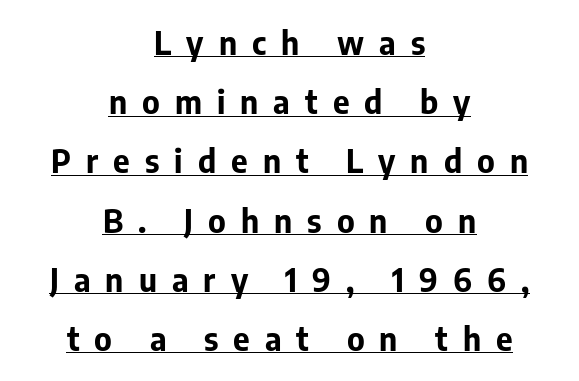
The image shows 32 px bold sans-serif type, upright; set centered, line spacing 1.85x, unusually wide letter spacing (+0.47 em), underlined; low stroke contrast and a medium x-height.
